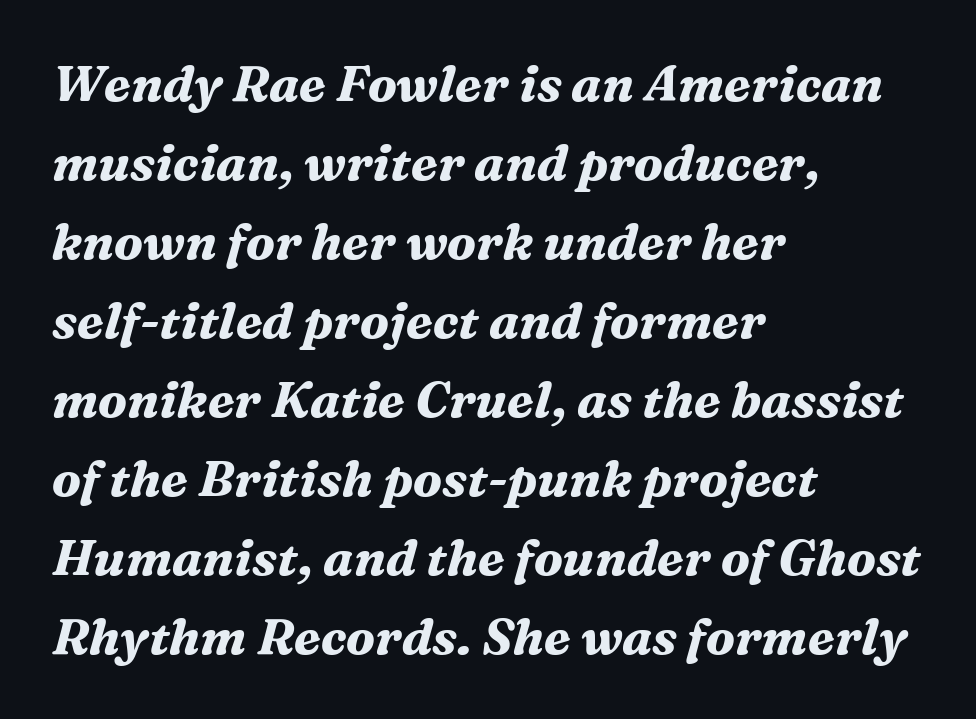
{"serif": "yes", "italic": "yes", "lean": "right", "slant_degrees": 16, "bold": "yes", "weight": "bold", "width": "normal", "stroke_contrast": "medium", "x_height": "medium", "monospaced": "no", "underline": "no", "align": "left", "line_spacing": "normal", "line_spacing_ratio": 1.58, "letter_spacing": "normal", "letter_spacing_em": 0.0, "glyph_px": 50}
